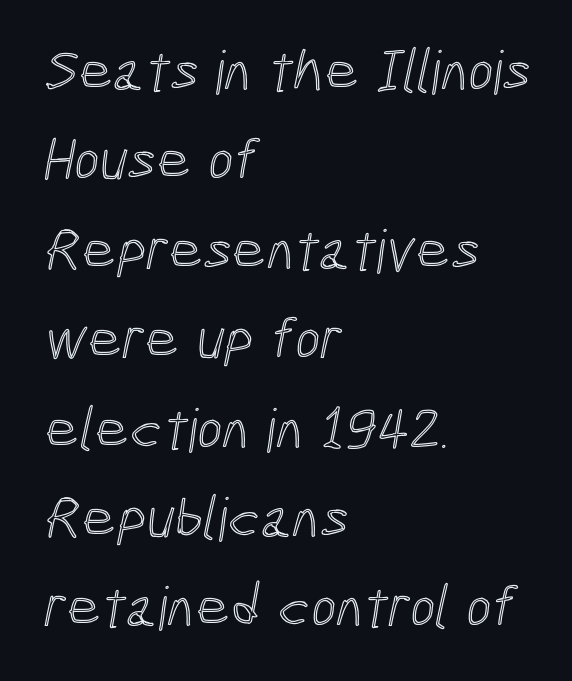
Q: Is the text underlined? A: No.
Q: How is the paragraph aligned? A: Left-aligned.
Q: Is the spacing between letters normal or unusually wide? A: Normal.
Q: Is the spacing between lines tight, normal or loose? A: Normal.
Q: Width (condensed, normal, or wide)? A: Condensed.
Q: x-height? A: Medium.
Q: Monospaced? A: No.
